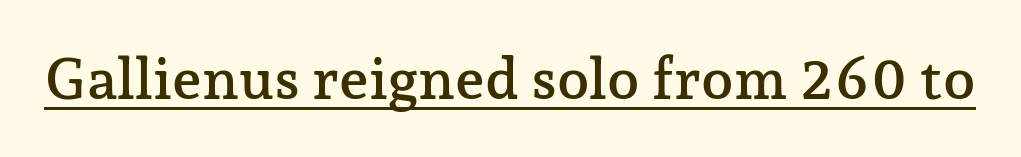
{"serif": "yes", "italic": "no", "width": "normal", "stroke_contrast": "low", "x_height": "medium", "monospaced": "no", "underline": "yes", "letter_spacing": "normal", "letter_spacing_em": 0.0, "glyph_px": 58}
